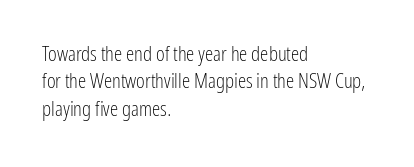
Q: Is the text bold? A: No.
Q: Is the text italic (slanted)? A: No, it is upright.
Q: Is the text underlined? A: No.
Q: How is the paragraph aligned? A: Left-aligned.
Q: Is the spacing between letters normal or unusually wide? A: Normal.
Q: Is the spacing between lines tight, normal or loose? A: Normal.
